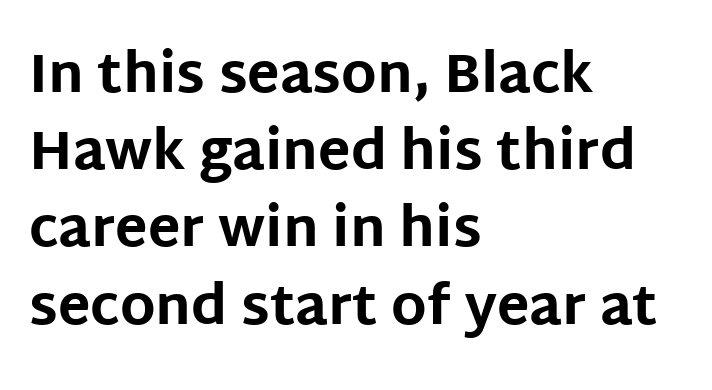
The image shows 54 px bold sans-serif type, upright; set left-aligned, normal line spacing (1.43x), normal letter spacing, not underlined; low stroke contrast and a large x-height.
